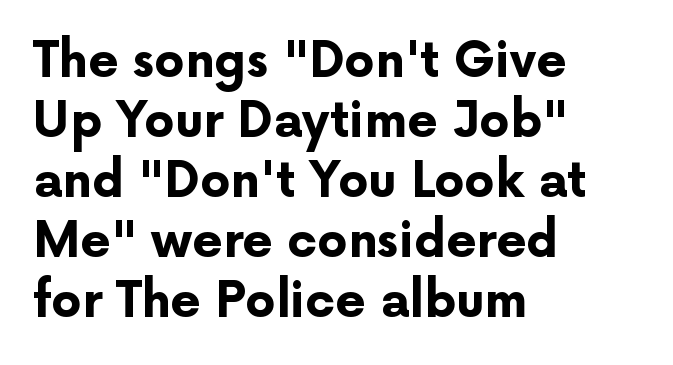
Q: Is the text bold? A: Yes.
Q: Is the text italic (slanted)? A: No, it is upright.
Q: Is the typeface a serif or a sans-serif typeface? A: Sans-serif.
Q: Is the text underlined? A: No.
Q: How is the paragraph aligned? A: Left-aligned.
Q: Is the spacing between letters normal or unusually wide? A: Normal.
Q: Is the spacing between lines tight, normal or loose? A: Normal.
Q: Width (condensed, normal, or wide)? A: Normal.
Q: Stroke contrast? A: Low.
Q: x-height? A: Medium.
Q: Monospaced? A: No.
